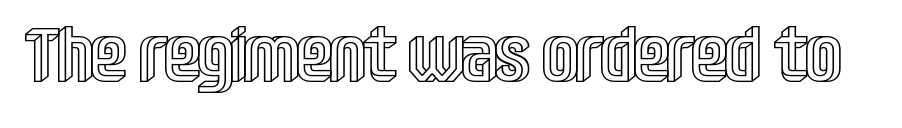
{"italic": "no", "width": "condensed", "x_height": "large", "monospaced": "no", "underline": "no", "letter_spacing": "normal", "letter_spacing_em": 0.0, "glyph_px": 77}
